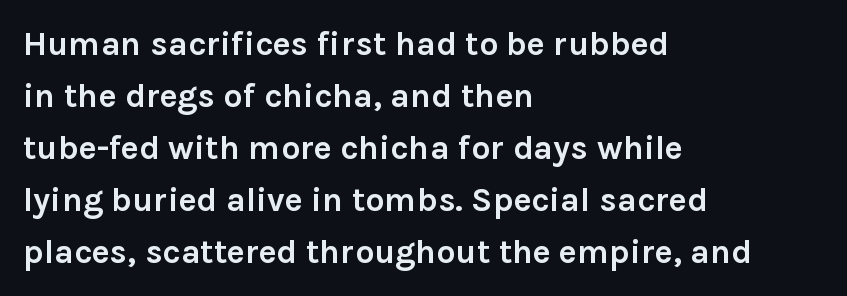
Line beginnings align vertically; line endings do not. Reading down the column, the eye jumps a familiar distance to each next line. The lettering stays uniformly vertical, giving the passage a roman look. These lines are rendered in a variable-pitch font. Default kerning and tracking; the words read as compact shapes.
